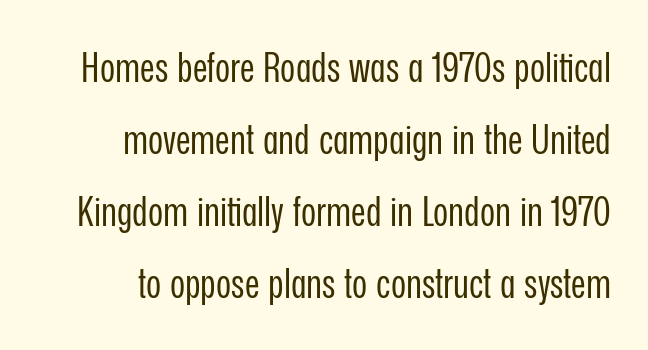
{"serif": "no", "italic": "no", "bold": "no", "weight": "regular", "width": "condensed", "stroke_contrast": "low", "x_height": "medium", "monospaced": "no", "underline": "no", "line_spacing_ratio": 1.76, "letter_spacing": "normal", "letter_spacing_em": 0.0, "glyph_px": 41}
